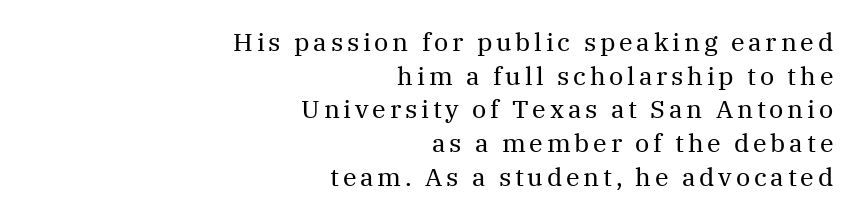
{"italic": "no", "bold": "no", "underline": "no", "align": "right", "line_spacing": "normal", "line_spacing_ratio": 1.35, "glyph_px": 25}
